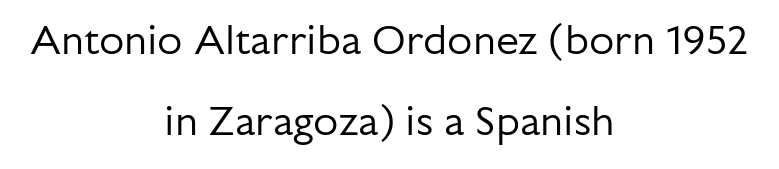
In terms of letterform style, serifs are entirely absent. Words float on clear page, feet unadorned. Whoever set this chose breathing room over compactness in the vertical rhythm. The letters sit at their default tracking, neither squeezed nor spread.
